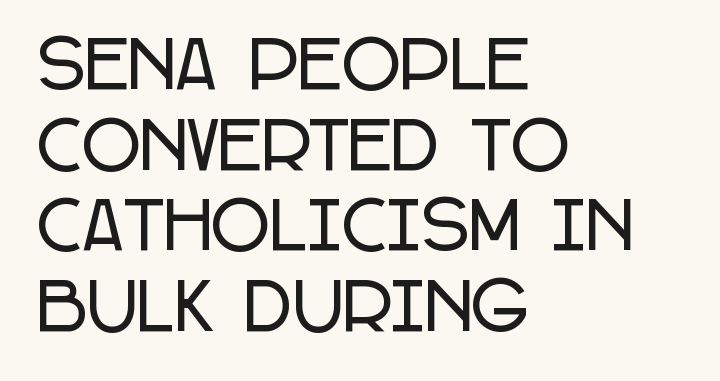
{"serif": "no", "italic": "no", "width": "condensed", "stroke_contrast": "low", "x_height": "large", "monospaced": "no", "underline": "no", "align": "left", "line_spacing": "normal", "line_spacing_ratio": 1.26, "letter_spacing": "normal", "letter_spacing_em": 0.0, "glyph_px": 64}
